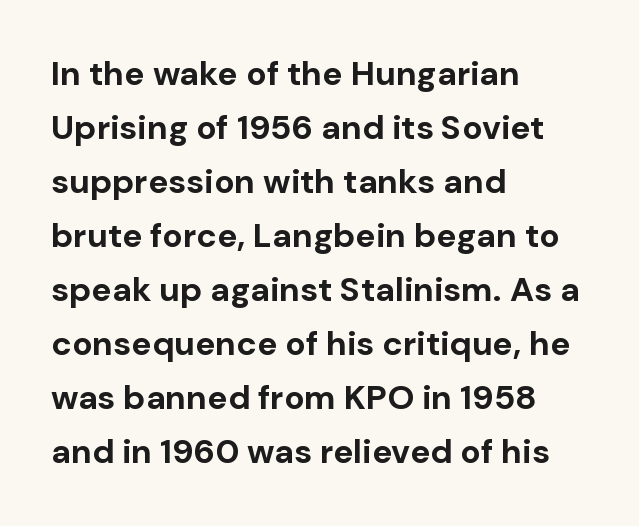
Q: Is the text bold? A: Yes.
Q: Is the text italic (slanted)? A: No, it is upright.
Q: Is the typeface a serif or a sans-serif typeface? A: Sans-serif.
Q: Is the text underlined? A: No.
Q: How is the paragraph aligned? A: Left-aligned.
Q: Is the spacing between letters normal or unusually wide? A: Normal.
Q: Is the spacing between lines tight, normal or loose? A: Normal.
Q: Width (condensed, normal, or wide)? A: Normal.
Q: Stroke contrast? A: Low.
Q: x-height? A: Medium.
Q: Monospaced? A: No.
